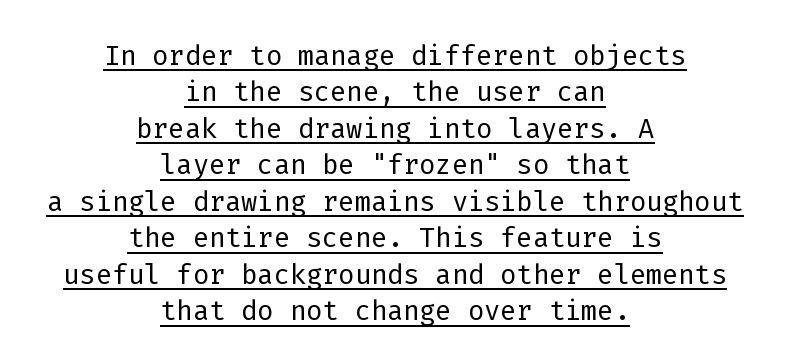
Q: Is the text bold? A: No.
Q: Is the text italic (slanted)? A: No, it is upright.
Q: Is the typeface a serif or a sans-serif typeface? A: Sans-serif.
Q: Is the text underlined? A: Yes.
Q: How is the paragraph aligned? A: Centered.
Q: Is the spacing between letters normal or unusually wide? A: Normal.
Q: Is the spacing between lines tight, normal or loose? A: Tight.
Q: Width (condensed, normal, or wide)? A: Normal.
Q: Stroke contrast? A: Low.
Q: x-height? A: Medium.
Q: Monospaced? A: Yes.
